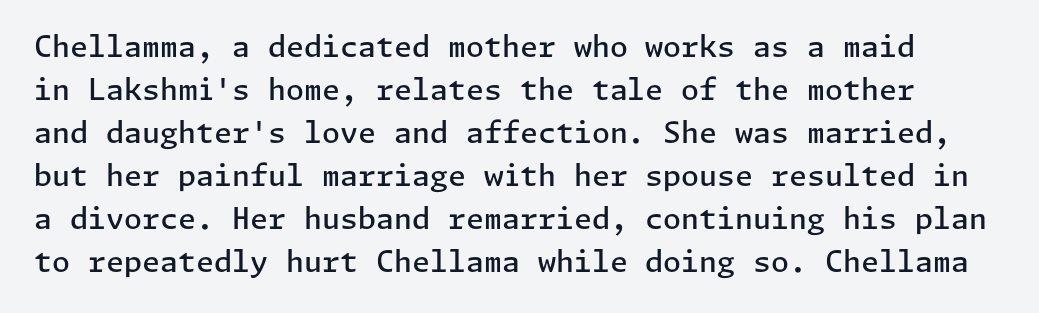
{"serif": "no", "italic": "no", "bold": "semi", "weight": "semibold", "width": "normal", "stroke_contrast": "low", "x_height": "medium", "underline": "no", "line_spacing": "normal", "line_spacing_ratio": 1.48, "letter_spacing": "normal", "letter_spacing_em": 0.0, "glyph_px": 29}
